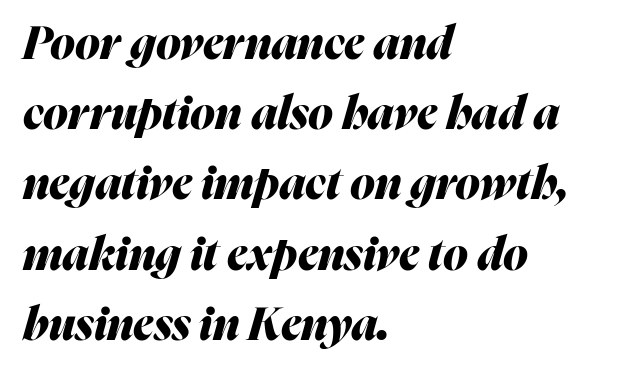
The zone under the glyphs is completely vacant. Teacher's note: observe the even left margin — that is flush-left alignment. Compared with typical body copy, the letter spacing here is the same. The face used here has the dense, thick strokes of a bold. There's an unmistakable incline to the writing here.
